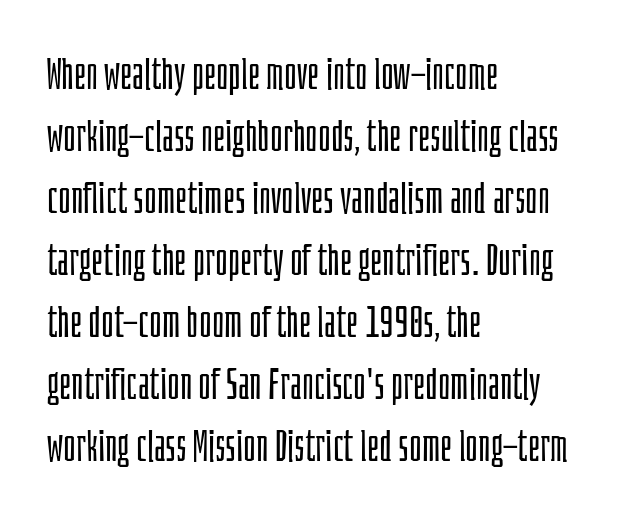
Q: Is the text bold? A: No.
Q: Is the text italic (slanted)? A: No, it is upright.
Q: Is the typeface a serif or a sans-serif typeface? A: Sans-serif.
Q: Is the text underlined? A: No.
Q: How is the paragraph aligned? A: Left-aligned.
Q: Is the spacing between letters normal or unusually wide? A: Normal.
Q: Is the spacing between lines tight, normal or loose? A: Normal.
Q: Width (condensed, normal, or wide)? A: Condensed.
Q: Stroke contrast? A: Low.
Q: x-height? A: Large.
Q: Monospaced? A: No.
